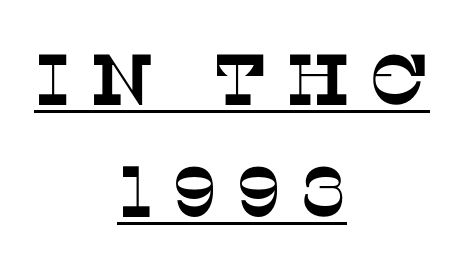
Between one letter and the next there's a generous, obvious gap. Notice how a bar underscores the lettering throughout. Rows of type keep a routine distance in the vertical direction. Where is the straight margin? There isn't one; the lines are centered. This sample has the flowing, uneven cadence of proportional lettering. The rendering shows small feet on the letterforms — a serif design.
